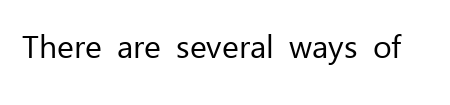
Q: Is the text bold? A: No.
Q: Is the text italic (slanted)? A: No, it is upright.
Q: Is the typeface a serif or a sans-serif typeface? A: Sans-serif.
Q: Is the text underlined? A: No.
Q: Is the spacing between letters normal or unusually wide? A: Normal.
Q: Width (condensed, normal, or wide)? A: Normal.
Q: Stroke contrast? A: Low.
Q: x-height? A: Medium.
Q: Monospaced? A: No.
